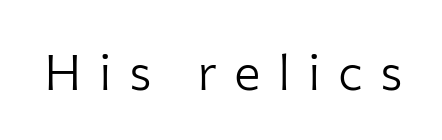
The image shows 50 px light sans-serif type, upright; set unusually wide letter spacing (+0.35 em), not underlined; low stroke contrast and a medium x-height.
